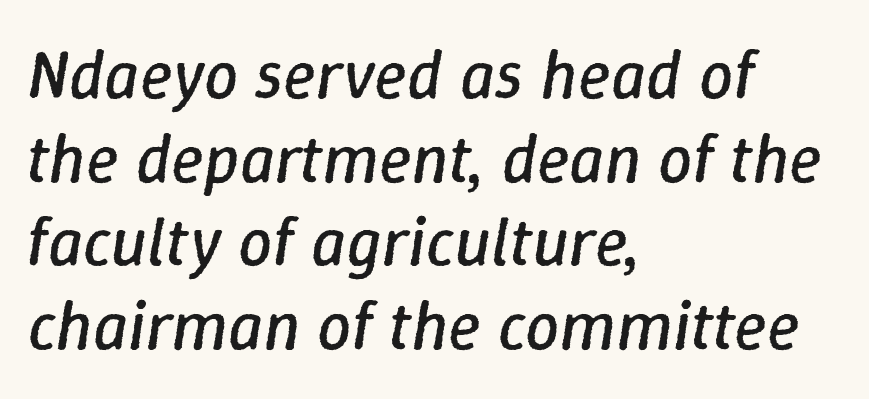
{"italic": "yes", "lean": "right", "slant_degrees": 9, "bold": "no", "weight": "regular", "width": "normal", "stroke_contrast": "low", "x_height": "medium", "monospaced": "no", "underline": "no", "align": "left", "line_spacing_ratio": 1.23, "letter_spacing": "normal", "letter_spacing_em": 0.0, "glyph_px": 68}
